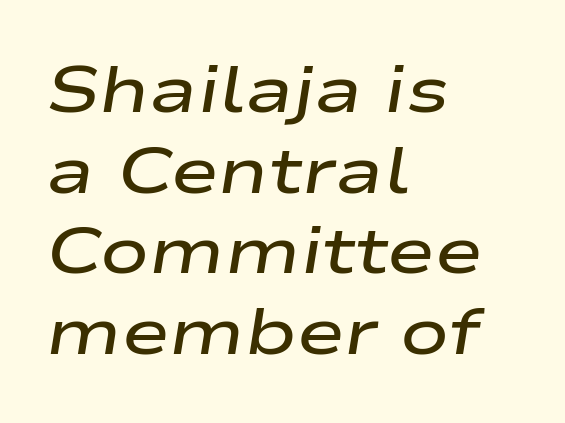
The image shows 65 px semibold, wide type, italic (leaning right); set left-aligned, line spacing 1.24x, normal letter spacing, not underlined; low stroke contrast and a medium x-height.
